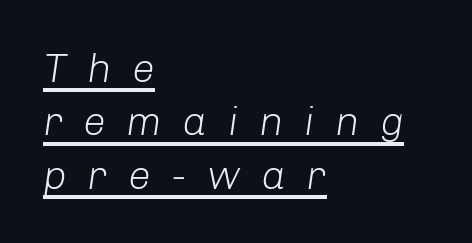
Every character sits at an angle, as italics do. Typeset ragged right — the left edge is the straight one. The letterforms sit at book weight or below. The rendering inserts visible extra space after every character. The rendering uses the underline text-decoration.
